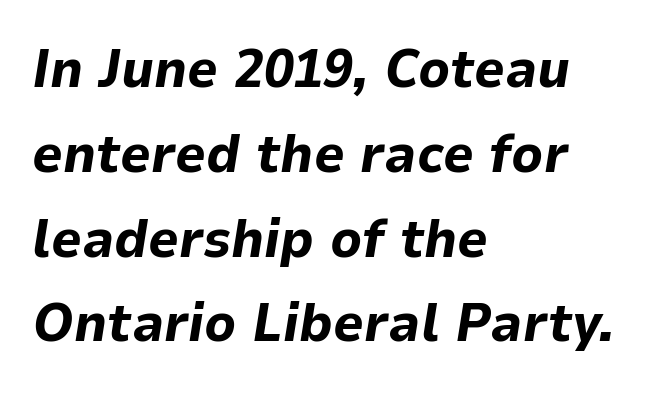
{"italic": "yes", "lean": "right", "slant_degrees": 9, "bold": "yes", "weight": "bold", "width": "normal", "stroke_contrast": "low", "x_height": "medium", "monospaced": "no", "underline": "no", "align": "left", "line_spacing": "normal", "line_spacing_ratio": 1.57, "letter_spacing": "normal", "letter_spacing_em": 0.0, "glyph_px": 54}
